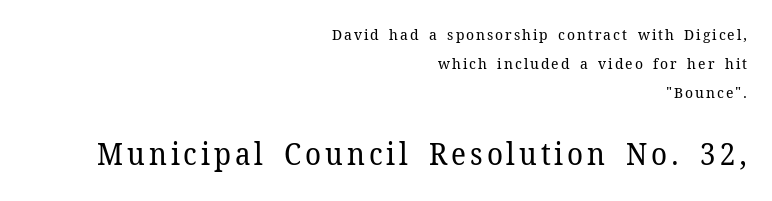
{"serif": "yes", "italic": "no", "bold": "no", "weight": "regular", "width": "normal", "stroke_contrast": "low", "x_height": "medium", "monospaced": "no", "underline": "no", "align": "right", "line_spacing": "loose", "line_spacing_ratio": 1.92, "larger_block": "second", "size_ratio": 2.0, "glyph_px": 30}
